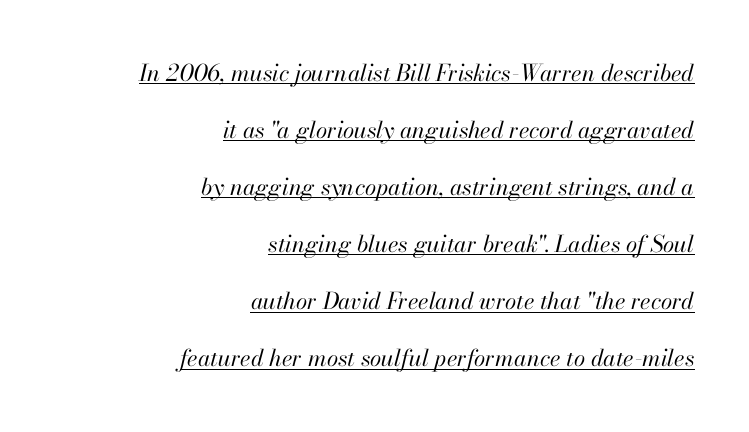
{"italic": "yes", "lean": "right", "slant_degrees": 13, "bold": "no", "underline": "yes", "align": "right", "line_spacing": "loose", "line_spacing_ratio": 2.48, "letter_spacing": "normal", "letter_spacing_em": 0.0, "glyph_px": 23}
